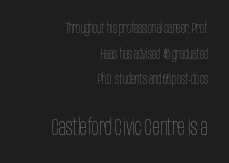
Q: Is the text bold? A: No.
Q: Is the text italic (slanted)? A: No, it is upright.
Q: Is the text underlined? A: No.
Q: How is the paragraph aligned? A: Right-aligned.
Q: Is the spacing between letters normal or unusually wide? A: Normal.
Q: Which block of text is set in a larger size, the first (top) or the second (bottom)? A: The second (bottom) one.
